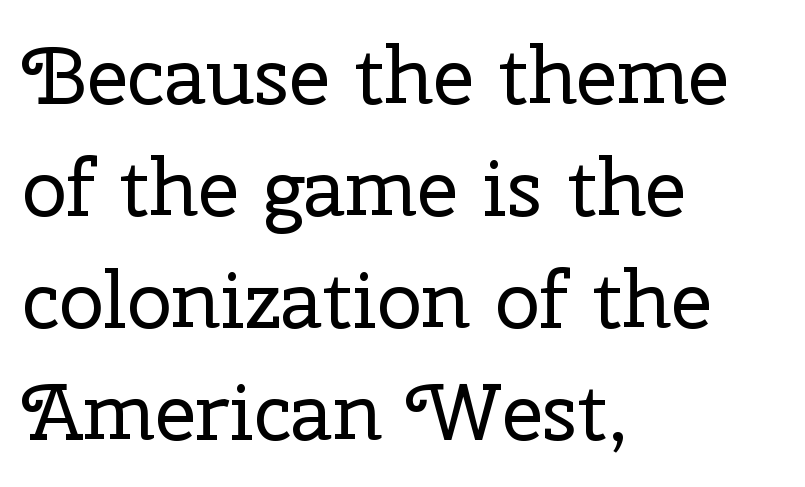
The image shows 80 px regular-weight serif type, upright; set left-aligned, normal line spacing (1.4x), normal letter spacing, not underlined; low stroke contrast and a medium x-height.
